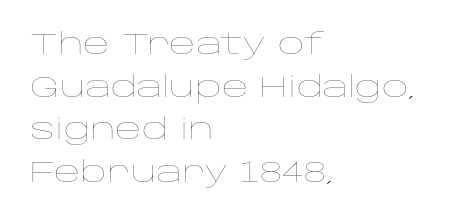
The image shows 29 px thin, wide type, upright; set left-aligned, normal line spacing (1.47x), normal letter spacing, not underlined; low stroke contrast and a large x-height.
